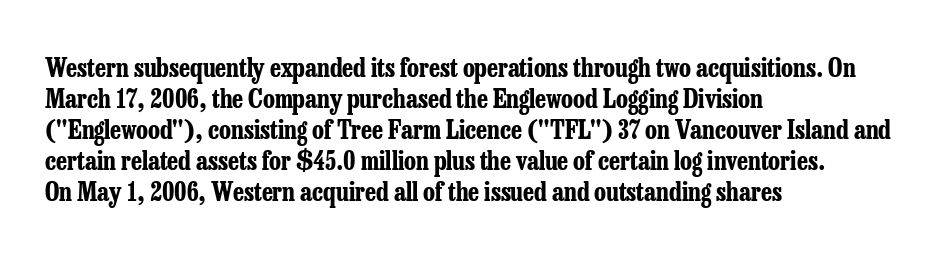
{"italic": "no", "bold": "yes", "underline": "no", "align": "left", "line_spacing_ratio": 1.24, "letter_spacing": "normal", "letter_spacing_em": 0.0, "glyph_px": 25}
